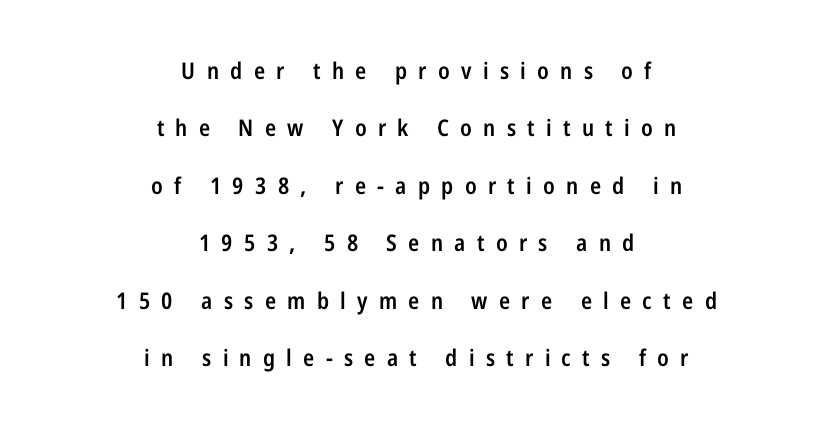
The image shows 23 px text type, upright; set centered, loose line spacing (2.5x), unusually wide letter spacing (+0.49 em), not underlined.
